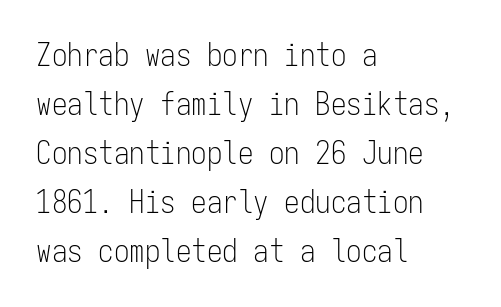
The image shows 31 px light, condensed sans-serif type, upright, monospaced; set left-aligned, normal line spacing (1.58x), normal letter spacing, not underlined; low stroke contrast and a medium x-height.
